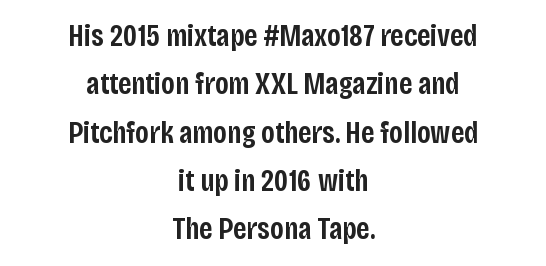
{"serif": "no", "italic": "no", "bold": "semi", "weight": "semibold", "width": "condensed", "stroke_contrast": "low", "x_height": "large", "monospaced": "no", "underline": "no", "align": "center", "line_spacing": "normal", "line_spacing_ratio": 1.56, "letter_spacing": "normal", "letter_spacing_em": 0.0, "glyph_px": 31}
